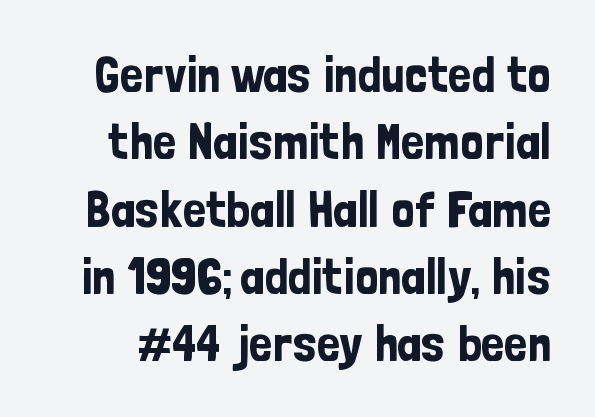
Regarding leading, the lines here are spaced in the standard way. Between one letter and the next there's only the usual sliver of space. Check the space under the baseline: it is left empty. Is this a fixed-width face? No — the glyphs have proportional, varying widths. Is this a sans? Yes — the strokes have no serifs.
